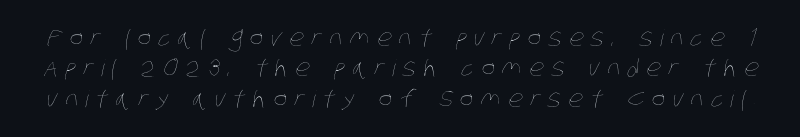
The glyphs are unaccompanied by any horizontal stroke below them. The leading is moderate, giving the passage an even texture. The letters are spread apart with noticeably loose tracking. The cut favours lightness, reaching ordinary text weight at its darkest.
